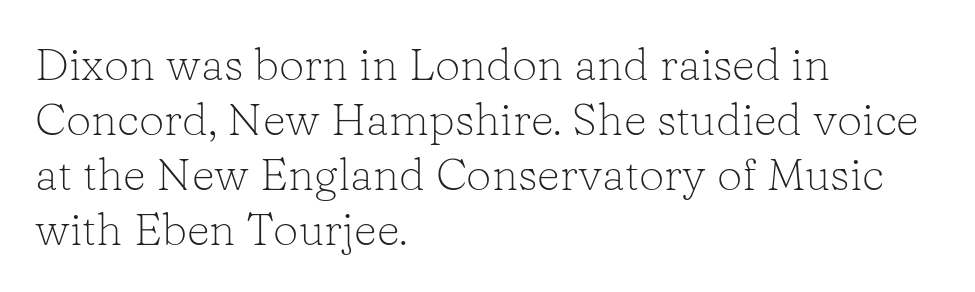
Italic: no, the glyphs are upright roman. Varying glyph widths throughout — classic text-font behaviour. Layout note: lines flush left. No letter is thick-stroked: the sample isn't bold.
